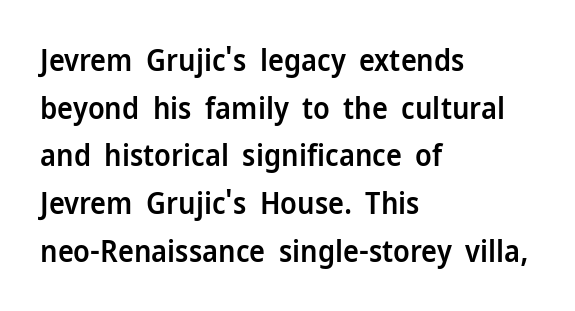
This sample has the flowing, uneven cadence of proportional lettering. Interline gaps are of average width in this sample. The letterforms sit shoulder to shoulder at normal distance. Unlike italic type, these characters show no tilt at all. Underlining? Definitely not there.
